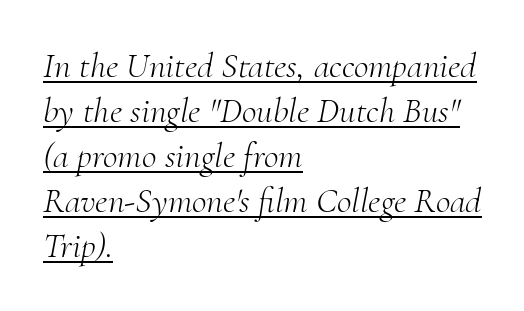
The image shows 36 px light serif type, italic (leaning right); set left-aligned, normal line spacing (1.25x), normal letter spacing, underlined; medium stroke contrast and a small x-height.
